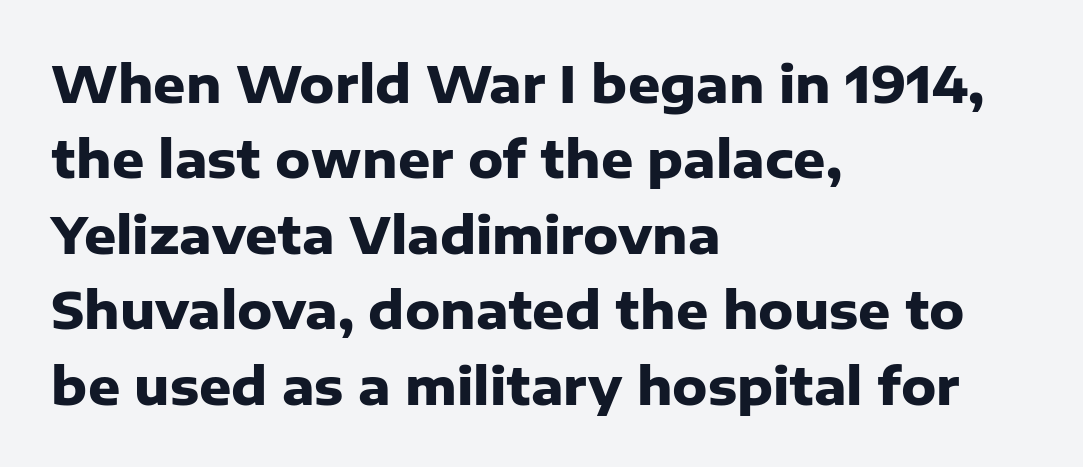
Observe the absence of serifs on each vertical stroke in this sample. Set as a true bold cut, around the 700 mark. Normally led — the rows are evenly, conventionally spaced. Which margin do the lines hug? The left one — the right edge is uneven. Rendered with straight, roman letterforms.
